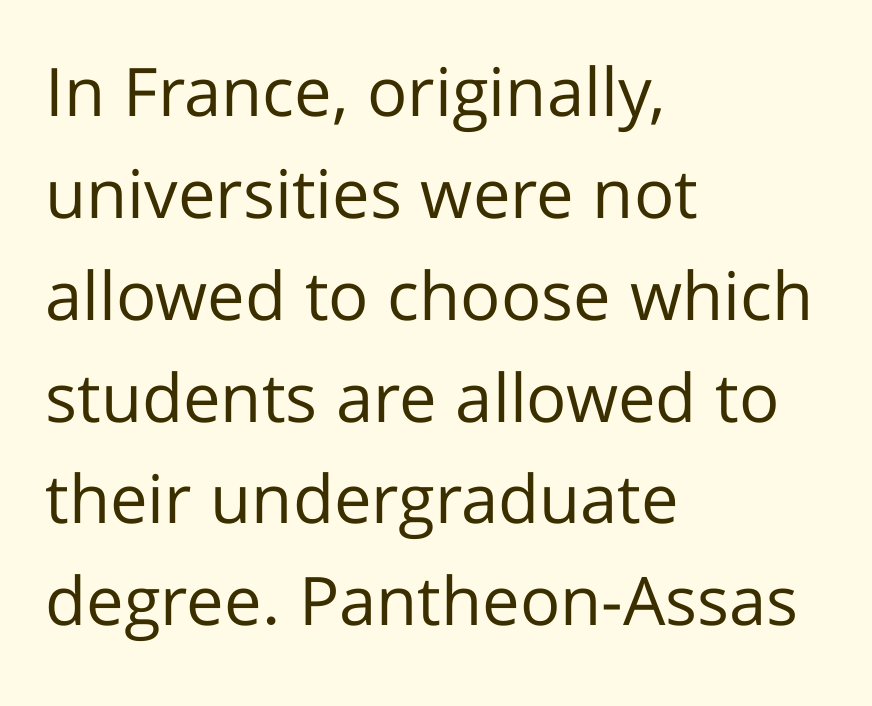
Is the stroke heavy? The answer is a plain regular-or-lighter. Bare-footed words on every line. Font category for this specimen: sans-serif. Left-aligned paragraph, ragged on the right. Spacing verdict: proportional, widths tailored to each character. Tracking value appears to be zero — textbook default spacing.
